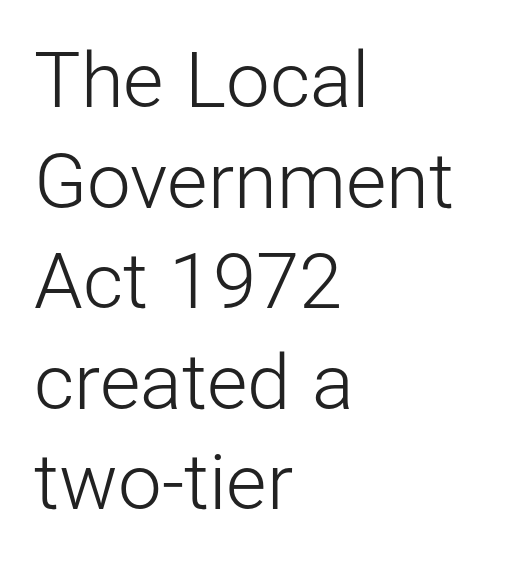
The image shows 78 px light sans-serif type, upright; set left-aligned, normal line spacing (1.29x), normal letter spacing, not underlined; low stroke contrast and a medium x-height.
